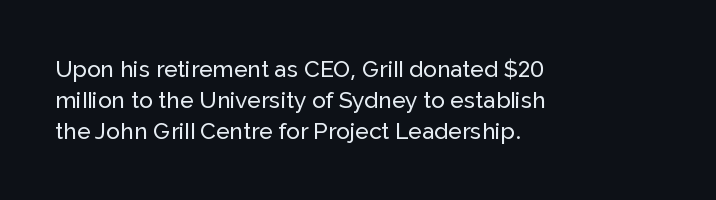
{"italic": "no", "underline": "no", "align": "left", "line_spacing": "normal", "line_spacing_ratio": 1.34, "letter_spacing": "normal", "letter_spacing_em": 0.0, "glyph_px": 23}
